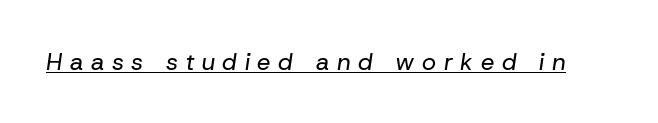
The image shows 24 px text type, italic (leaning right); set unusually wide letter spacing (+0.32 em), underlined.
